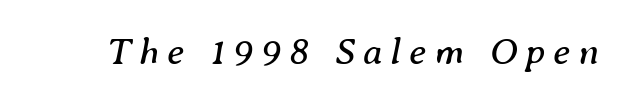
Q: Is the text bold? A: No.
Q: Is the text italic (slanted)? A: Yes, it leans right by about 8 degrees.
Q: Is the typeface a serif or a sans-serif typeface? A: Serif.
Q: Is the text underlined? A: No.
Q: Is the spacing between letters normal or unusually wide? A: Unusually wide.
Q: Width (condensed, normal, or wide)? A: Normal.
Q: Stroke contrast? A: Medium.
Q: x-height? A: Medium.
Q: Monospaced? A: No.
